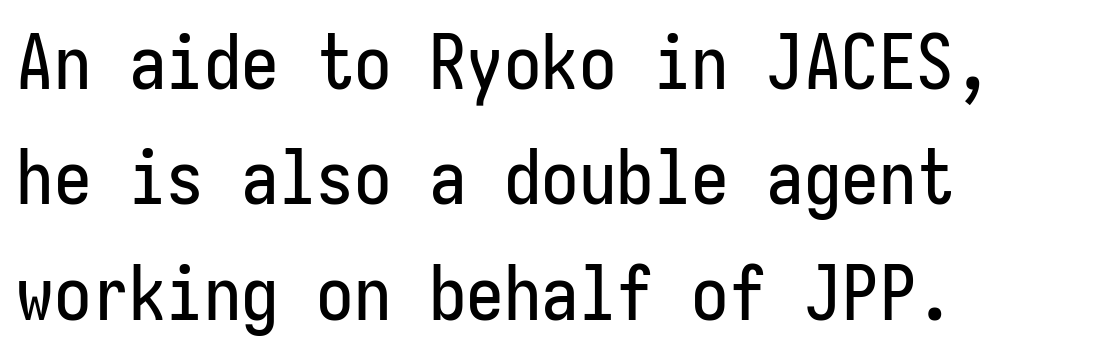
Q: Is the text italic (slanted)? A: No, it is upright.
Q: Is the typeface a serif or a sans-serif typeface? A: Sans-serif.
Q: Is the text underlined? A: No.
Q: How is the paragraph aligned? A: Left-aligned.
Q: Is the spacing between letters normal or unusually wide? A: Normal.
Q: Is the spacing between lines tight, normal or loose? A: Normal.
Q: Width (condensed, normal, or wide)? A: Condensed.
Q: Stroke contrast? A: Low.
Q: x-height? A: Medium.
Q: Monospaced? A: Yes.
